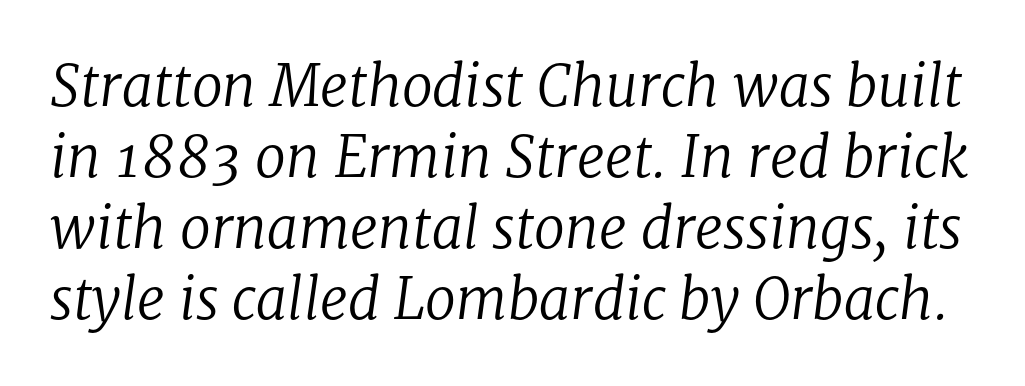
Does extra space separate the letters? No, they use regular spacing. The passage shown is typed in a proportional face where columns would drift. Looking at the ascenders, they clearly lean. The glyphs in this specimen are seriffed.
